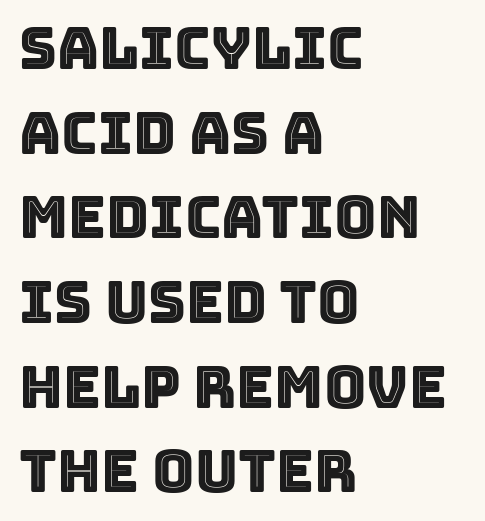
{"italic": "no", "width": "normal", "x_height": "large", "monospaced": "no", "underline": "no", "align": "left", "line_spacing": "normal", "line_spacing_ratio": 1.46, "letter_spacing": "normal", "letter_spacing_em": 0.0, "glyph_px": 58}
